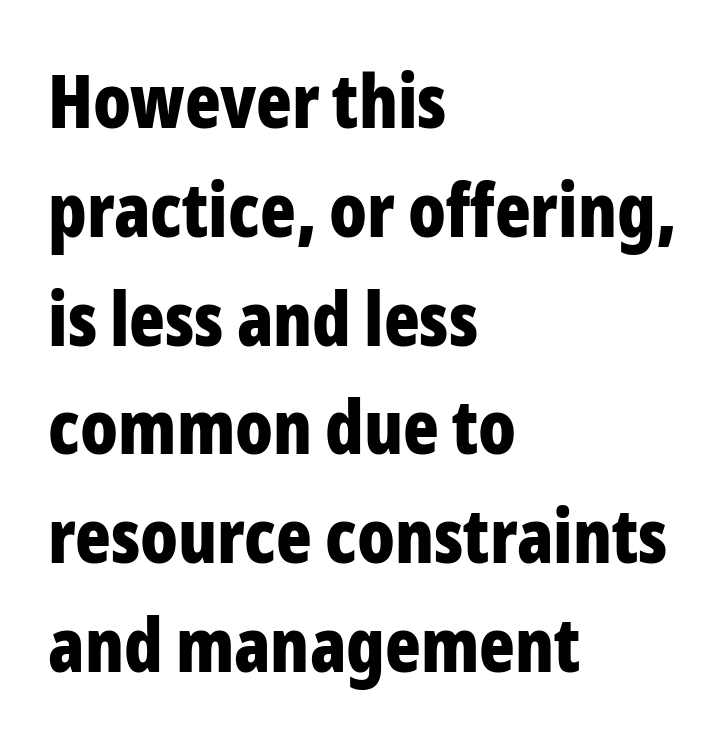
On the weight axis this lands at bold, roughly 700. Each letter keeps its own natural width here, so spacing adapts to shape. Notice how the stems are strictly vertical — no italics here. Alignment: flush left. Between one letter and the next there's only the usual sliver of space.
